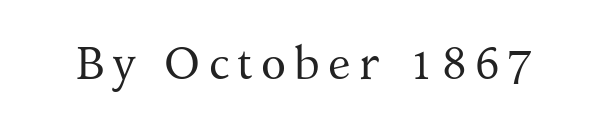
{"serif": "yes", "italic": "no", "bold": "no", "weight": "regular", "width": "normal", "stroke_contrast": "medium", "x_height": "medium", "monospaced": "no", "underline": "no", "glyph_px": 46}
